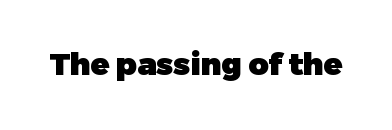
{"serif": "no", "italic": "no", "bold": "yes", "weight": "heavy", "width": "normal", "stroke_contrast": "low", "x_height": "medium", "monospaced": "no", "underline": "no", "letter_spacing": "normal", "letter_spacing_em": 0.0, "glyph_px": 31}
